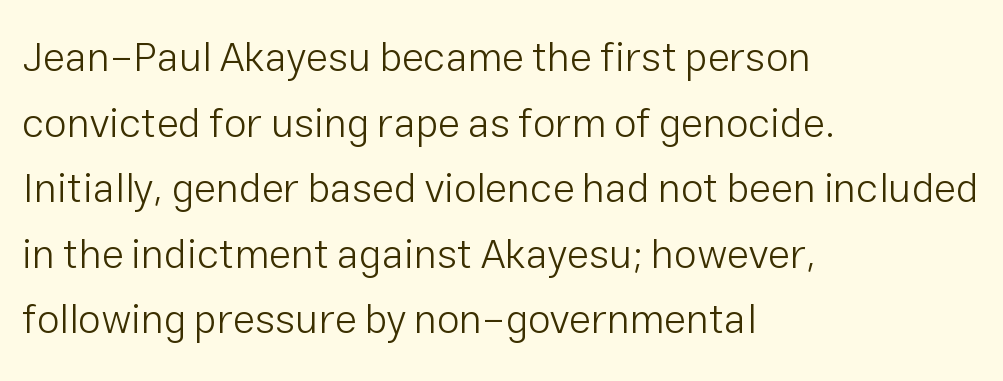
Q: Is the text bold? A: No.
Q: Is the text italic (slanted)? A: No, it is upright.
Q: Is the typeface a serif or a sans-serif typeface? A: Sans-serif.
Q: Is the text underlined? A: No.
Q: How is the paragraph aligned? A: Left-aligned.
Q: Is the spacing between letters normal or unusually wide? A: Normal.
Q: Is the spacing between lines tight, normal or loose? A: Normal.
Q: Width (condensed, normal, or wide)? A: Normal.
Q: Stroke contrast? A: Low.
Q: x-height? A: Medium.
Q: Monospaced? A: No.
